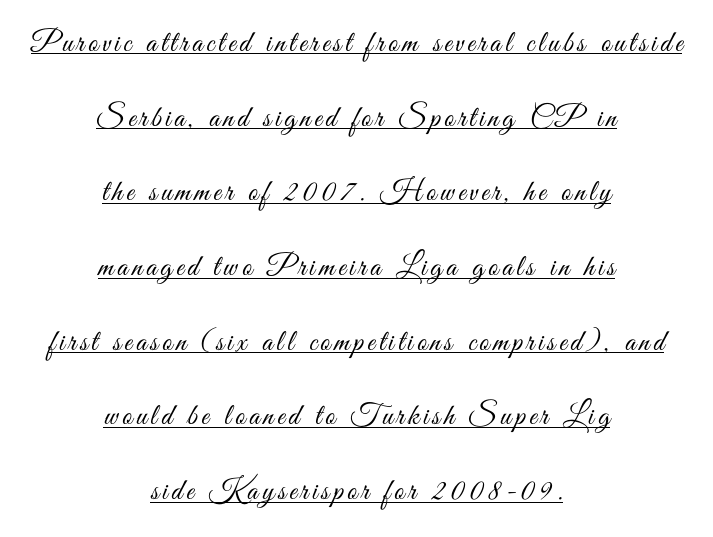
The image shows 30 px light, condensed sans-serif type; set centered, loose line spacing (2.49x), underlined; medium stroke contrast and a small x-height.
